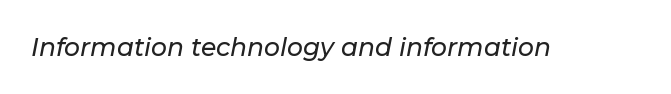
The image shows 25 px text type, italic (leaning right); set normal letter spacing, not underlined.
